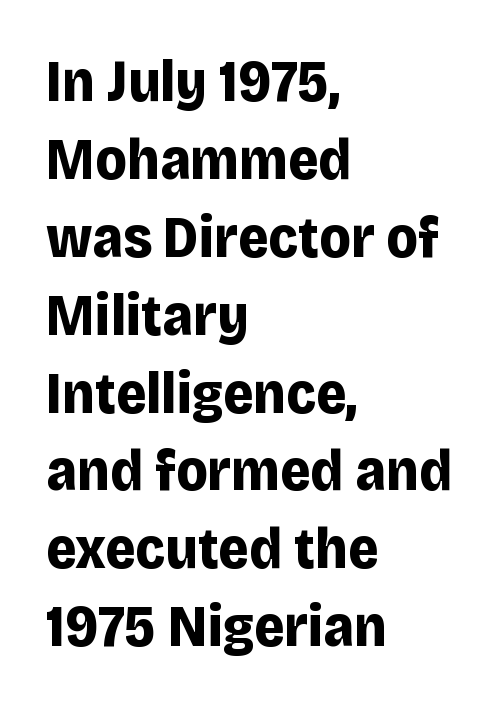
Posture: straight, roman, zero tilt. The string is rendered with underlining switched off. Horizontally, the lines are justified to the leading edge only. The face used here is proportionally spaced, like ordinary book or web type. The tracking reads as untouched default to a designer's eye.
